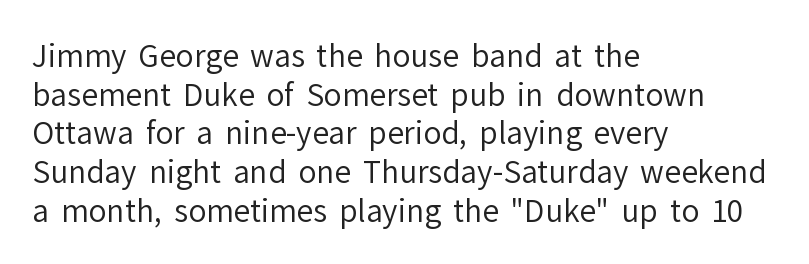
{"serif": "no", "italic": "no", "bold": "no", "weight": "regular", "width": "normal", "stroke_contrast": "low", "x_height": "medium", "monospaced": "no", "underline": "no", "align": "left", "line_spacing": "normal", "line_spacing_ratio": 1.29, "letter_spacing": "normal", "letter_spacing_em": 0.0, "glyph_px": 30}
